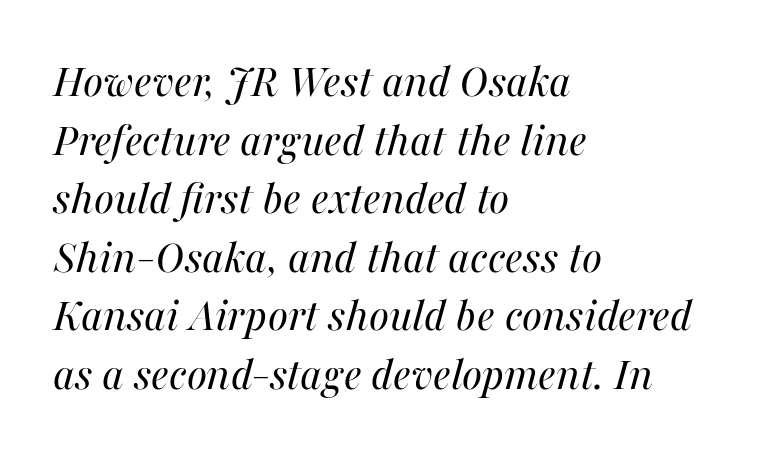
{"italic": "yes", "lean": "right", "slant_degrees": 16, "bold": "no", "weight": "regular", "width": "normal", "stroke_contrast": "medium", "x_height": "medium", "monospaced": "no", "underline": "no", "align": "left", "line_spacing_ratio": 1.22, "letter_spacing": "normal", "letter_spacing_em": 0.0, "glyph_px": 48}
